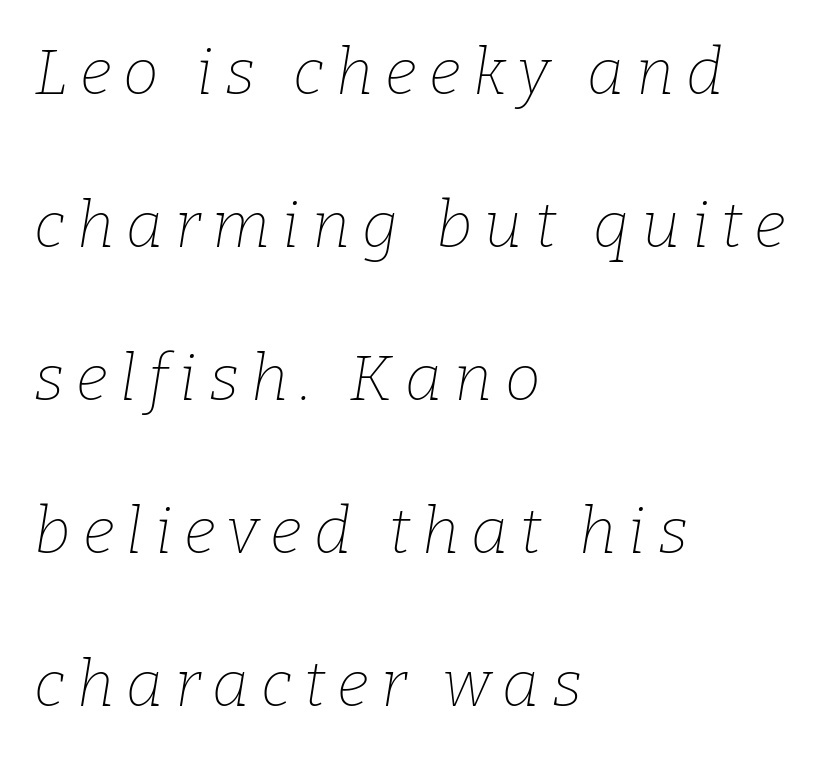
{"serif": "yes", "italic": "yes", "lean": "right", "slant_degrees": 9, "bold": "no", "weight": "thin", "width": "normal", "stroke_contrast": "low", "x_height": "medium", "monospaced": "no", "underline": "no", "align": "left", "line_spacing": "loose", "line_spacing_ratio": 2.39, "glyph_px": 64}
